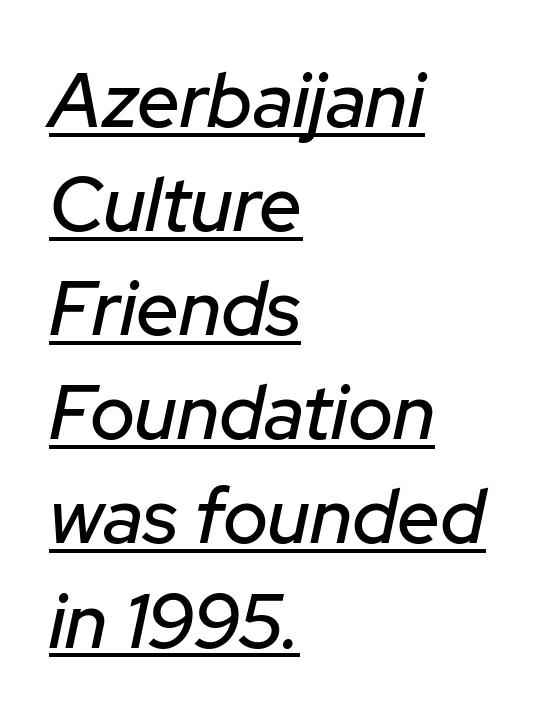
The string is rendered with underlining switched on. Here the glyphs are tracked normally, forming tight word shapes. Each letter keeps its own natural width here, so spacing adapts to shape. What's the leading like? Ordinary, nothing unusual.
